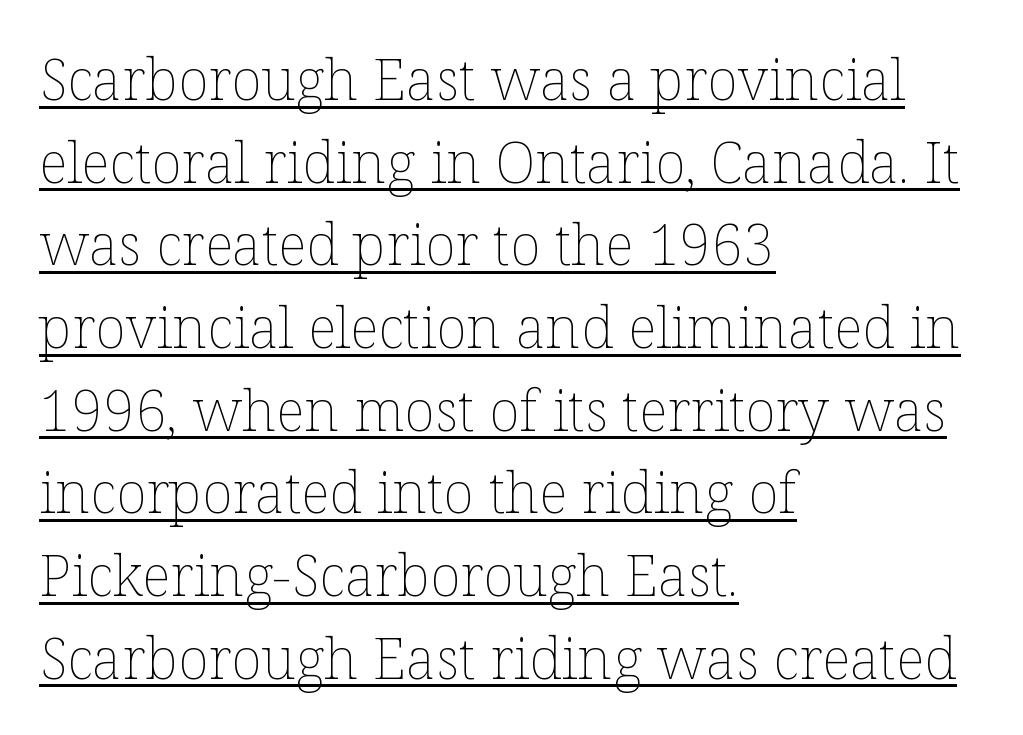
{"italic": "no", "bold": "no", "weight": "thin", "width": "normal", "stroke_contrast": "low", "x_height": "medium", "monospaced": "no", "underline": "yes", "align": "left", "line_spacing": "normal", "line_spacing_ratio": 1.45, "letter_spacing": "normal", "letter_spacing_em": 0.0, "glyph_px": 57}
